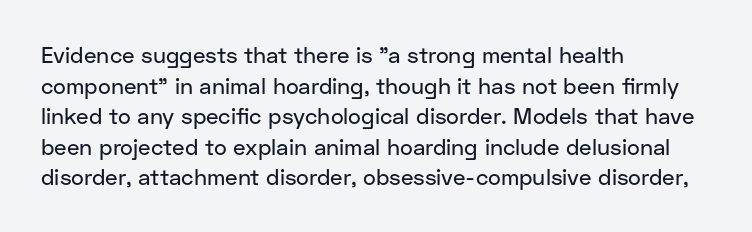
Q: Is the text italic (slanted)? A: No, it is upright.
Q: Is the text underlined? A: No.
Q: How is the paragraph aligned? A: Left-aligned.
Q: Is the spacing between letters normal or unusually wide? A: Normal.
Q: Is the spacing between lines tight, normal or loose? A: Normal.
